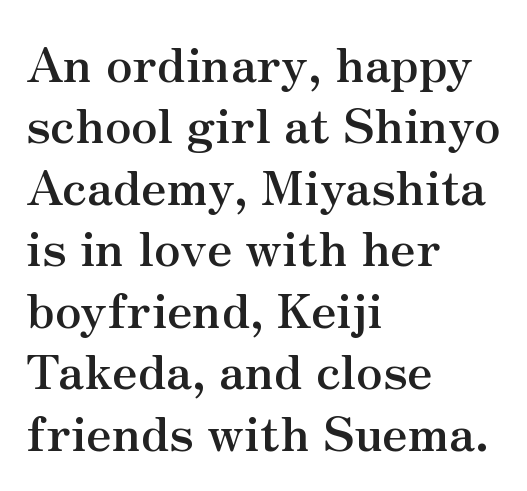
Q: Is the text bold? A: Yes.
Q: Is the text italic (slanted)? A: No, it is upright.
Q: Is the typeface a serif or a sans-serif typeface? A: Serif.
Q: Is the text underlined? A: No.
Q: How is the paragraph aligned? A: Left-aligned.
Q: Is the spacing between letters normal or unusually wide? A: Normal.
Q: Is the spacing between lines tight, normal or loose? A: Normal.
Q: Width (condensed, normal, or wide)? A: Normal.
Q: Stroke contrast? A: Medium.
Q: x-height? A: Small.
Q: Monospaced? A: No.
